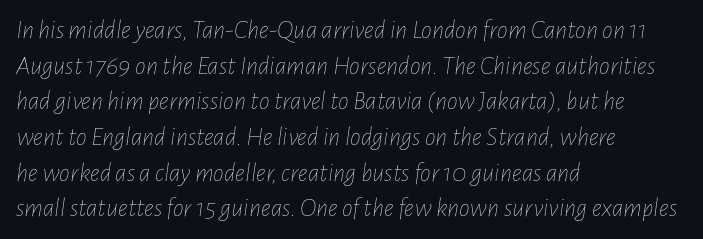
Honestly, there is no underline to notice here at all. Short note: letters normally spaced. Horizontal alignment here is leftward, the default for most running prose. Is there much room between lines? A standard amount, neither cramped nor airy. No heavy texture on the line: the type isn't bold. Does the lettering tilt? It does — this is italic.
